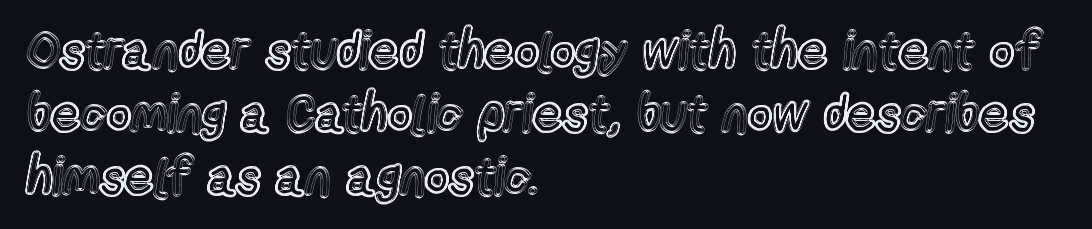
{"width": "condensed", "x_height": "medium", "monospaced": "no", "underline": "no", "align": "left", "line_spacing_ratio": 1.21, "letter_spacing": "normal", "letter_spacing_em": 0.0, "glyph_px": 52}
